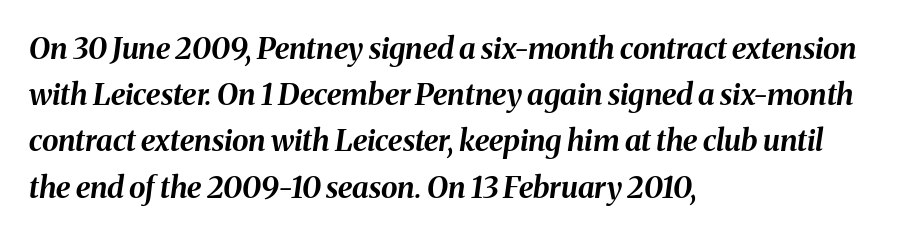
The strip under each line holds only bare page. Here the designer chose a conventional face with non-uniform glyph widths. Does the lettering tilt? It does — this is italic. Regarding leading, the lines here are spaced in the standard way.
